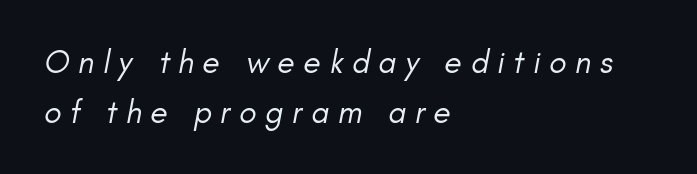
Line beginnings align vertically; line endings do not. Slant detected: the letters are inclined. Inter-character spacing is expanded well beyond the font's built-in metrics. Horizontal bands of white between lines are of average thickness. Looks like regular typesetting: each glyph gets only the width it needs. The words here are not underlined.
